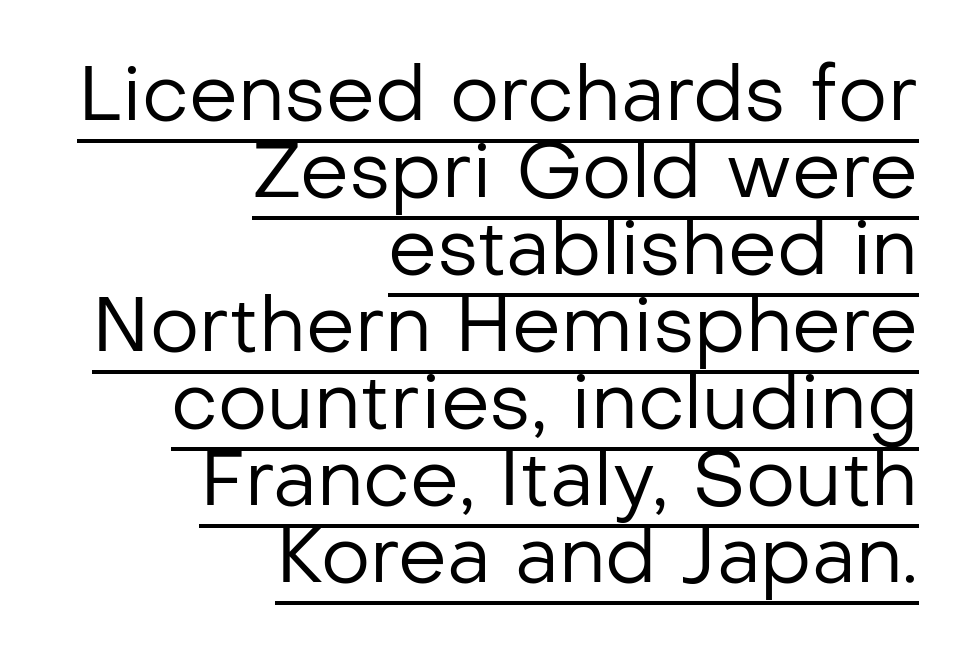
The lines in this sample share a right terminus and differ only in where they begin. Reading down the column, the eye jumps only a short way to each next line. Does the lettering tilt? It doesn't — this is upright. Standard letterfit; no display-style spreading of the glyphs. Emphasis is given by a line drawn under the lettering.
